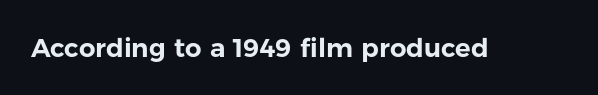
Q: Is the text italic (slanted)? A: No, it is upright.
Q: Is the text underlined? A: No.
Q: Is the spacing between letters normal or unusually wide? A: Normal.
